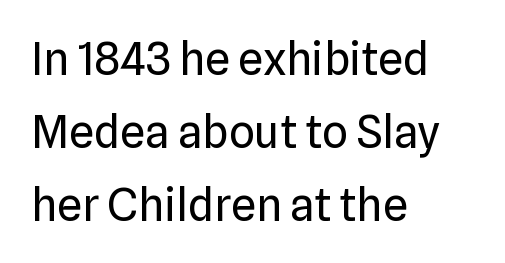
Q: Is the text bold? A: No.
Q: Is the text italic (slanted)? A: No, it is upright.
Q: Is the typeface a serif or a sans-serif typeface? A: Sans-serif.
Q: Is the text underlined? A: No.
Q: How is the paragraph aligned? A: Left-aligned.
Q: Is the spacing between letters normal or unusually wide? A: Normal.
Q: Is the spacing between lines tight, normal or loose? A: Normal.
Q: Width (condensed, normal, or wide)? A: Normal.
Q: Stroke contrast? A: Low.
Q: x-height? A: Medium.
Q: Monospaced? A: No.
